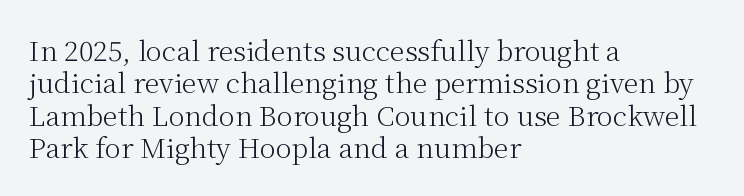
Q: Is the text bold? A: No.
Q: Is the text italic (slanted)? A: No, it is upright.
Q: Is the text underlined? A: No.
Q: How is the paragraph aligned? A: Left-aligned.
Q: Is the spacing between letters normal or unusually wide? A: Normal.
